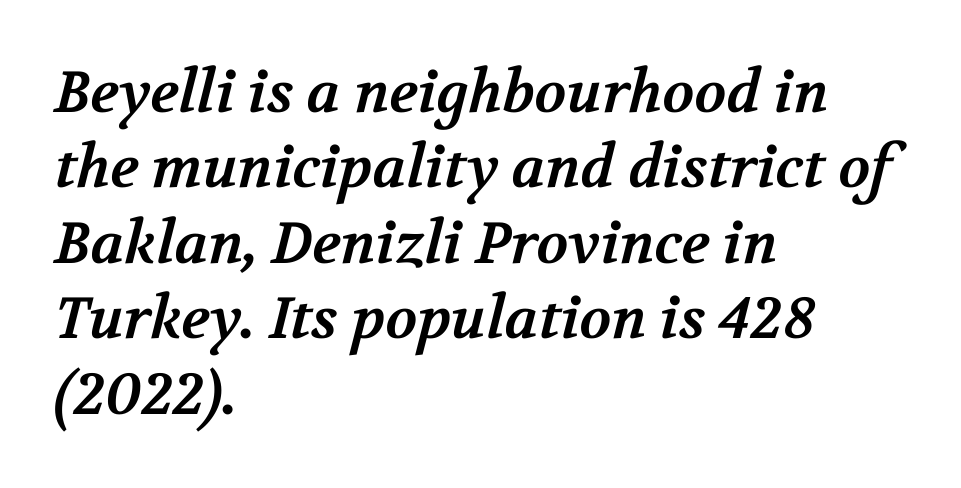
Q: Is the text bold? A: Yes.
Q: Is the typeface a serif or a sans-serif typeface? A: Serif.
Q: Is the text underlined? A: No.
Q: How is the paragraph aligned? A: Left-aligned.
Q: Is the spacing between letters normal or unusually wide? A: Normal.
Q: Is the spacing between lines tight, normal or loose? A: Normal.
Q: Width (condensed, normal, or wide)? A: Normal.
Q: Stroke contrast? A: Medium.
Q: x-height? A: Medium.
Q: Monospaced? A: No.
